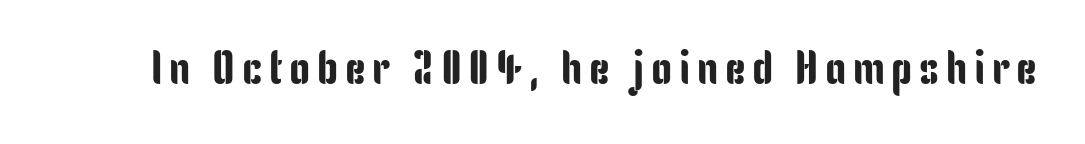
The image shows 47 px condensed sans-serif type, upright; set not underlined; low stroke contrast and a medium x-height.
